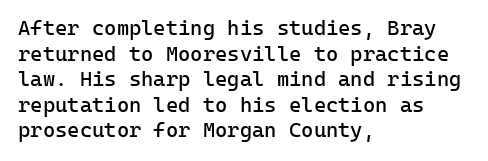
{"italic": "no", "bold": "no", "underline": "no", "align": "left", "line_spacing_ratio": 1.22, "letter_spacing": "normal", "letter_spacing_em": 0.0, "glyph_px": 21}
